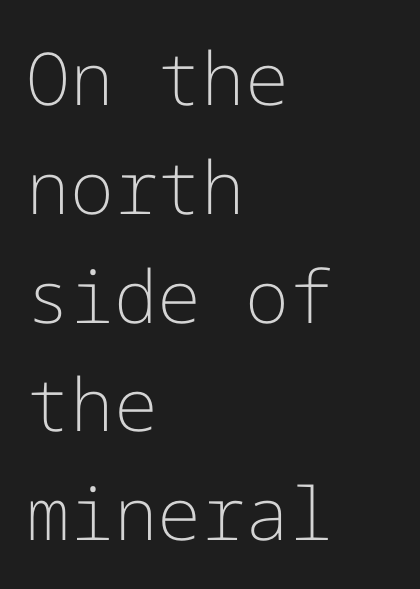
Clear beneath every line of the passage. Heaviness? Minimal to ordinary, like unemphasized prose. A normal amount of white space separates one row of letters from the next. Nope, not italic — everything's standing straight.
